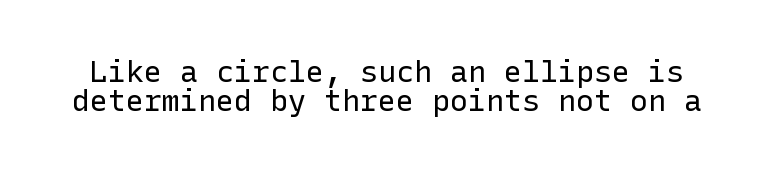
The image shows 30 px regular-weight sans-serif type, upright; set tight line spacing (0.96x), normal letter spacing, not underlined; low stroke contrast and a medium x-height.
